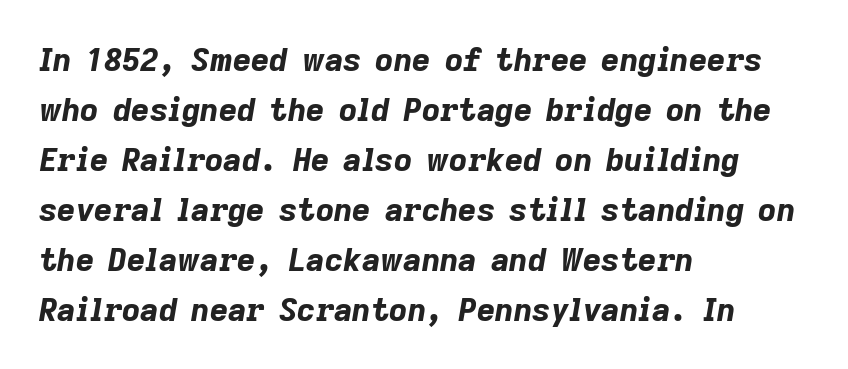
Q: Is the text bold? A: Yes.
Q: Is the text italic (slanted)? A: Yes, it leans right by about 9 degrees.
Q: Is the text underlined? A: No.
Q: How is the paragraph aligned? A: Left-aligned.
Q: Is the spacing between letters normal or unusually wide? A: Normal.
Q: Is the spacing between lines tight, normal or loose? A: Normal.
Q: Width (condensed, normal, or wide)? A: Normal.
Q: Stroke contrast? A: Low.
Q: x-height? A: Medium.
Q: Monospaced? A: No.
